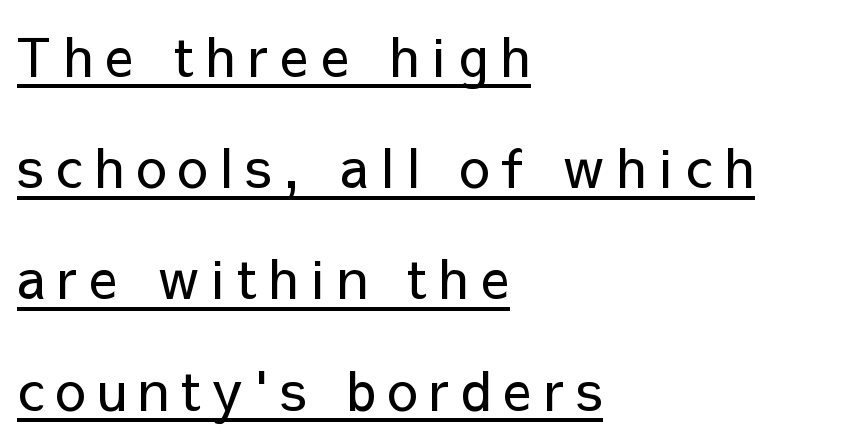
The image shows 54 px regular-weight sans-serif type, upright; set left-aligned, loose line spacing (2.06x), unusually wide letter spacing (+0.22 em), underlined; low stroke contrast and a medium x-height.
